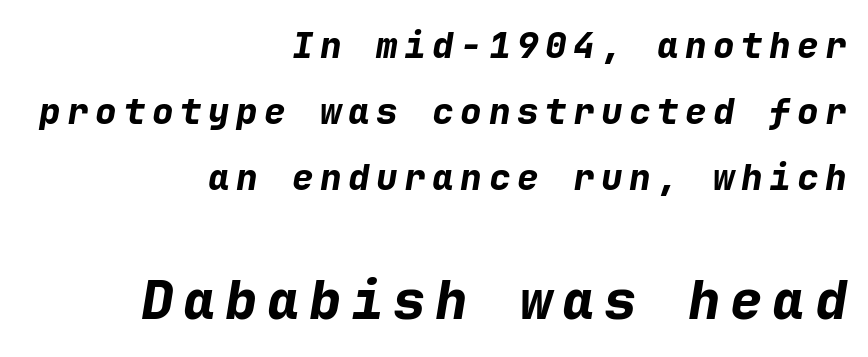
{"italic": "yes", "lean": "right", "slant_degrees": 9, "bold": "yes", "weight": "bold", "width": "normal", "stroke_contrast": "low", "x_height": "medium", "monospaced": "yes", "underline": "no", "align": "right", "line_spacing_ratio": 1.84, "larger_block": "second", "size_ratio": 1.5, "glyph_px": 54}
